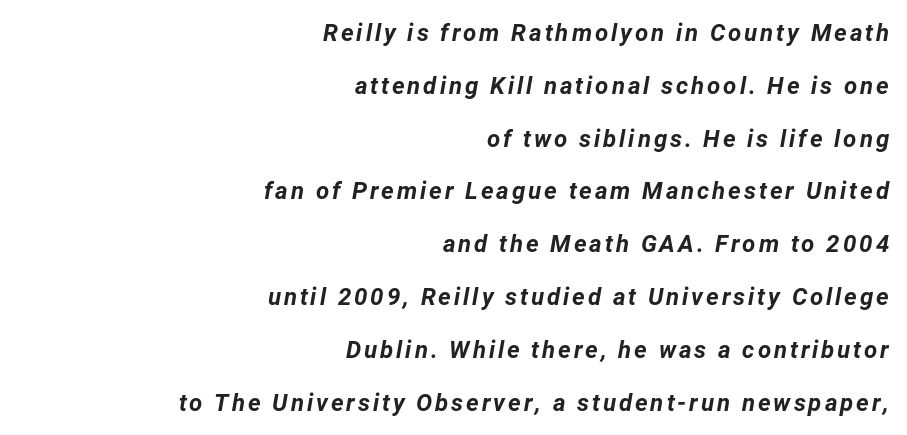
Q: Is the text bold? A: Yes.
Q: Is the text italic (slanted)? A: Yes, it leans right by about 12 degrees.
Q: Is the text underlined? A: No.
Q: How is the paragraph aligned? A: Right-aligned.
Q: Is the spacing between lines tight, normal or loose? A: Loose.
